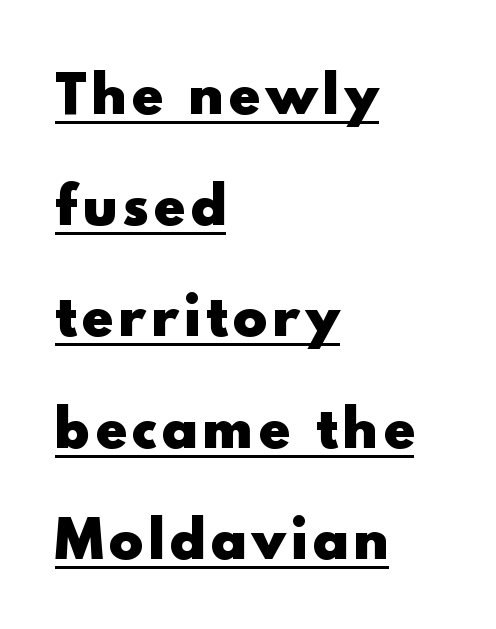
{"serif": "no", "italic": "no", "bold": "yes", "weight": "heavy", "width": "normal", "x_height": "small", "monospaced": "no", "underline": "yes", "align": "left", "line_spacing": "loose", "line_spacing_ratio": 2.18, "glyph_px": 51}
